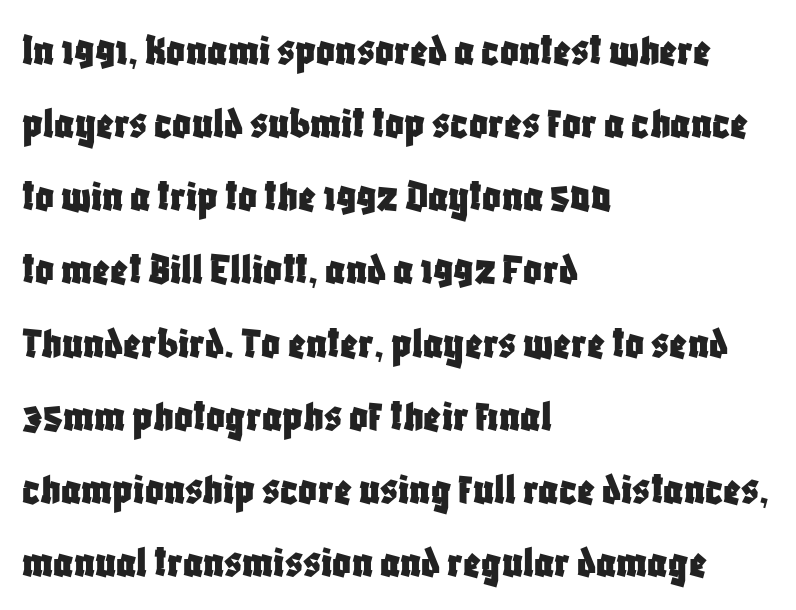
Does the type have serifs? No, each stem ends abruptly. Here the designer chose a conventional face with non-uniform glyph widths. Rule under the text: the space is simply empty. Ascenders rise straight up at ninety degrees. These lines are set flush left with a ragged right edge.
